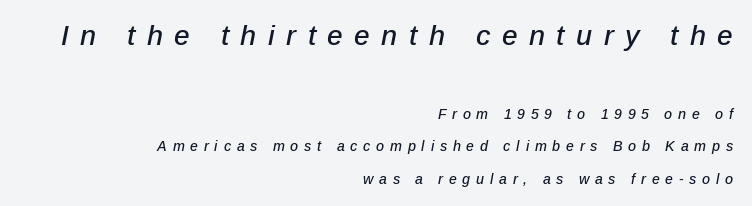
This rendering uses right alignment, leaving the left contour irregular. No word sits above an underline. When letters slant like this, we call the style italic. The letters advance in unequal steps, a hallmark of proportional type.
